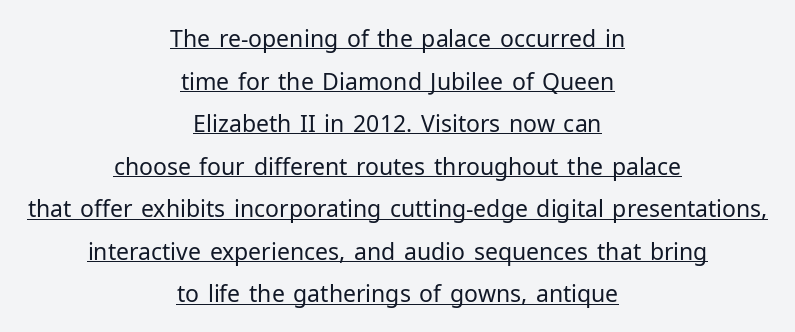
This rendering leaves character spacing at its baseline value. The axis of the letterforms is exactly vertical. Glance below the letters and you will spot a drawn line. Compared with a flush-left layout, this one balances lines on the center instead. The letters look calm and open, with moderate or lighter stems.
